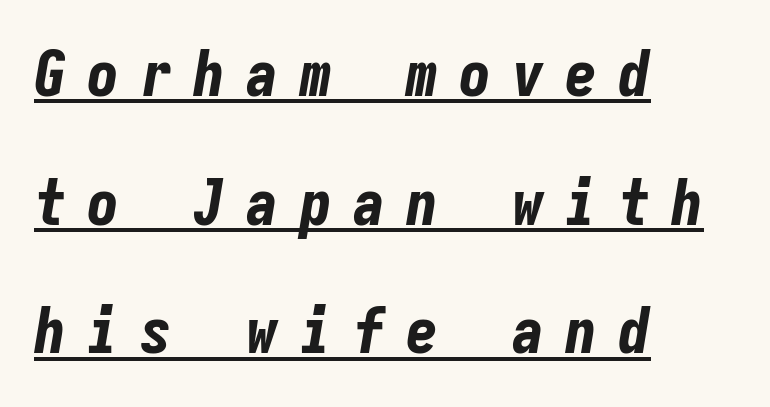
Q: Is the text bold? A: Yes.
Q: Is the text italic (slanted)? A: Yes, it leans right by about 9 degrees.
Q: Is the text underlined? A: Yes.
Q: How is the paragraph aligned? A: Left-aligned.
Q: Is the spacing between letters normal or unusually wide? A: Unusually wide.
Q: Is the spacing between lines tight, normal or loose? A: Loose.
Q: Width (condensed, normal, or wide)? A: Condensed.
Q: Stroke contrast? A: Low.
Q: x-height? A: Medium.
Q: Monospaced? A: Yes.
